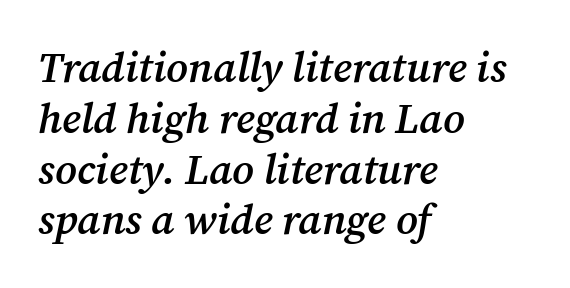
Q: Is the text bold? A: Semi-bold.
Q: Is the text italic (slanted)? A: Yes, it leans right by about 12 degrees.
Q: Is the typeface a serif or a sans-serif typeface? A: Serif.
Q: Is the text underlined? A: No.
Q: How is the paragraph aligned? A: Left-aligned.
Q: Is the spacing between letters normal or unusually wide? A: Normal.
Q: Width (condensed, normal, or wide)? A: Normal.
Q: Stroke contrast? A: Medium.
Q: x-height? A: Medium.
Q: Monospaced? A: No.
